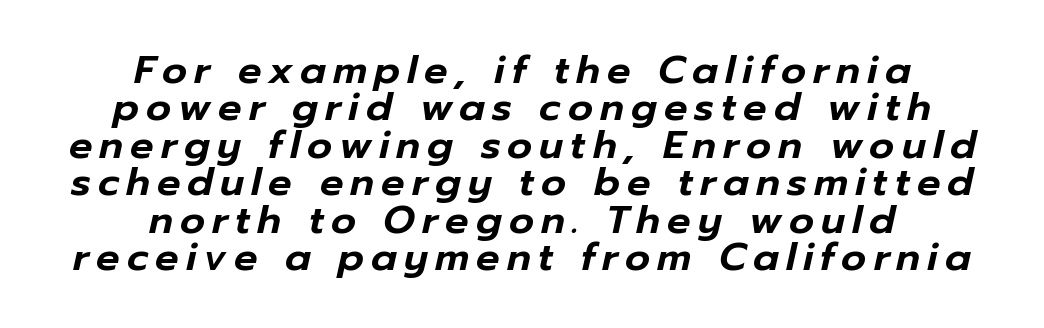
Q: Is the text italic (slanted)? A: Yes, it leans right by about 12 degrees.
Q: Is the text underlined? A: No.
Q: How is the paragraph aligned? A: Centered.
Q: Is the spacing between lines tight, normal or loose? A: Tight.
Q: Width (condensed, normal, or wide)? A: Normal.
Q: Stroke contrast? A: Low.
Q: x-height? A: Medium.
Q: Monospaced? A: No.
